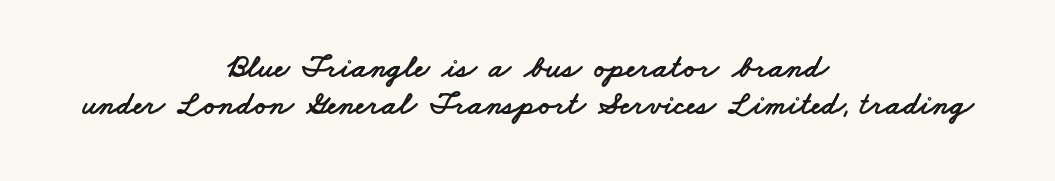
The image shows 32 px wide sans-serif type; set centered, line spacing 1.16x, normal letter spacing, not underlined; low stroke contrast and a small x-height.
